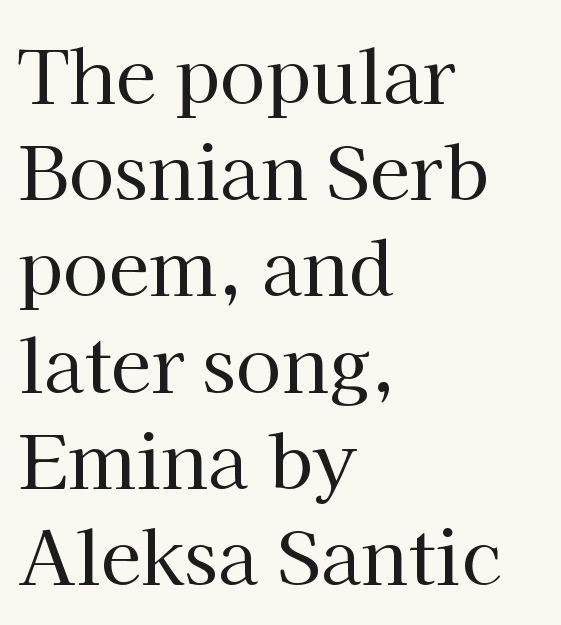
Tracking here is standard; glyphs follow each other at the usual distance. Each letter keeps its own natural width here, so spacing adapts to shape. Is this a sans? No — the strokes have serifs. The block of text has a typical density, with ordinary space between rows. The specimen reads as upright at a glance. Alignment: flush left.
